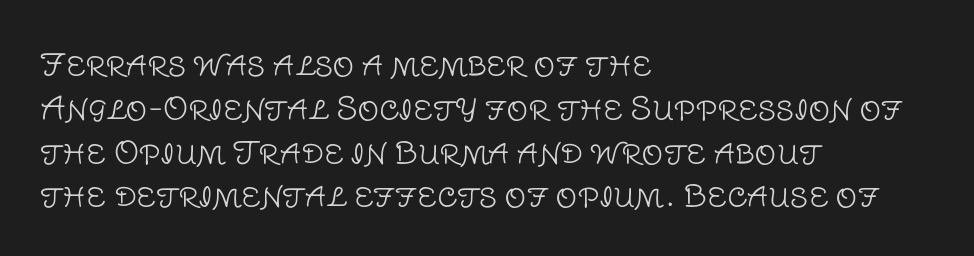
{"serif": "no", "bold": "no", "weight": "light", "width": "normal", "stroke_contrast": "low", "x_height": "large", "monospaced": "no", "underline": "no", "align": "left", "line_spacing": "normal", "line_spacing_ratio": 1.46, "letter_spacing": "normal", "letter_spacing_em": 0.0, "glyph_px": 30}
